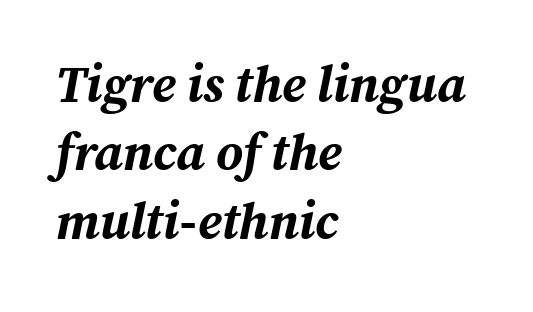
Interline gaps are of average width in this sample. Descender tails drop into unmarked territory. Layout note: lines flush left. Nothing unusual about the tracking: characters are spaced as the font intends.
